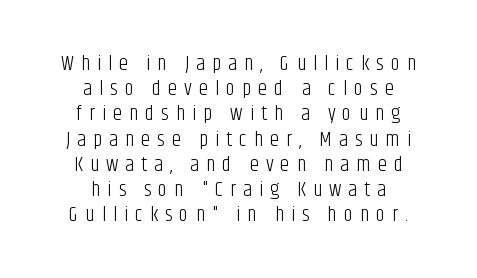
{"italic": "no", "bold": "no", "underline": "no", "align": "center", "line_spacing_ratio": 1.2, "letter_spacing": "wide", "letter_spacing_em": 0.33, "glyph_px": 21}
